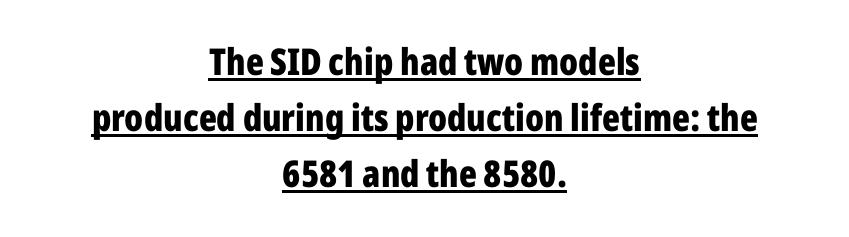
{"serif": "no", "italic": "no", "bold": "yes", "weight": "bold", "width": "condensed", "stroke_contrast": "low", "x_height": "medium", "monospaced": "no", "underline": "yes", "align": "center", "line_spacing": "normal", "line_spacing_ratio": 1.52, "letter_spacing": "normal", "letter_spacing_em": 0.0, "glyph_px": 37}
